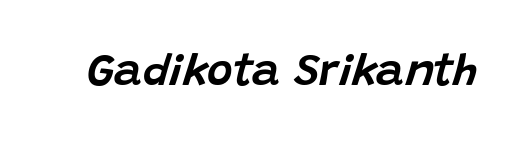
Q: Is the text italic (slanted)? A: Yes, it leans right by about 15 degrees.
Q: Is the text underlined? A: No.
Q: Is the spacing between letters normal or unusually wide? A: Normal.
Q: Width (condensed, normal, or wide)? A: Normal.
Q: Stroke contrast? A: Low.
Q: x-height? A: Large.
Q: Monospaced? A: No.
